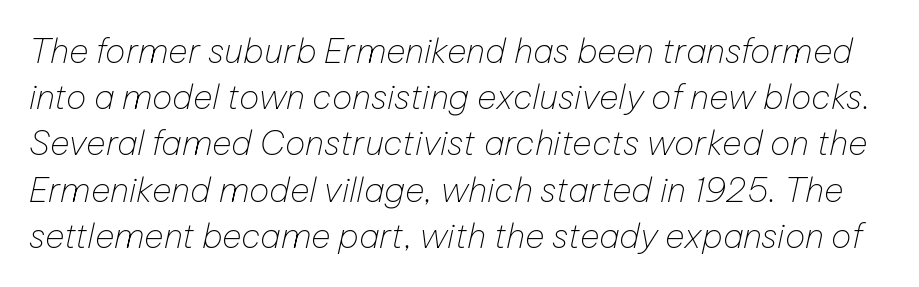
The image shows 34 px thin type, italic (leaning right); set normal line spacing (1.36x), normal letter spacing, not underlined; low stroke contrast and a medium x-height.
